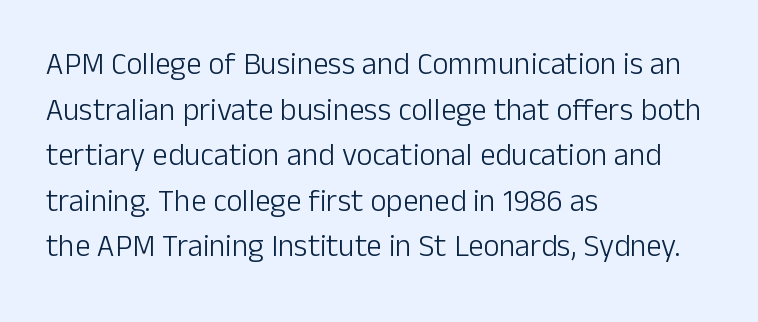
Q: Is the text bold? A: No.
Q: Is the text italic (slanted)? A: No, it is upright.
Q: Is the typeface a serif or a sans-serif typeface? A: Sans-serif.
Q: Is the text underlined? A: No.
Q: How is the paragraph aligned? A: Left-aligned.
Q: Is the spacing between letters normal or unusually wide? A: Normal.
Q: Is the spacing between lines tight, normal or loose? A: Normal.
Q: Width (condensed, normal, or wide)? A: Normal.
Q: Stroke contrast? A: Low.
Q: x-height? A: Medium.
Q: Monospaced? A: No.
